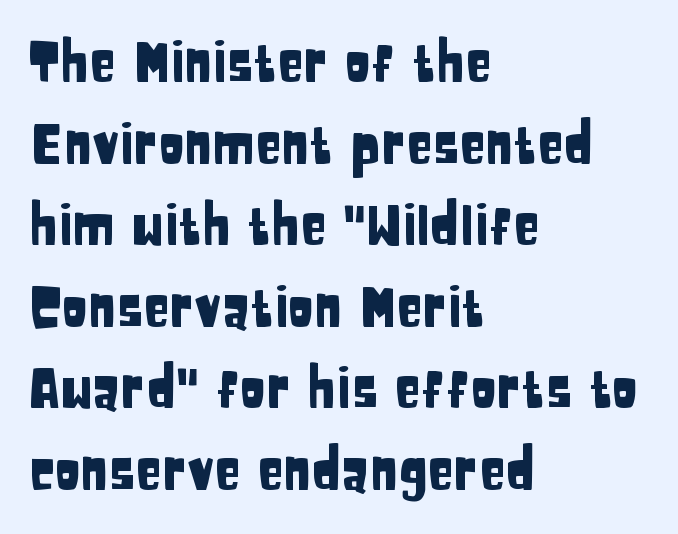
{"serif": "no", "italic": "no", "width": "condensed", "stroke_contrast": "low", "x_height": "large", "monospaced": "no", "underline": "no", "align": "left", "line_spacing": "normal", "line_spacing_ratio": 1.51, "letter_spacing": "normal", "letter_spacing_em": 0.0, "glyph_px": 54}
